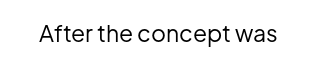
The image shows 23 px text type, upright; set normal letter spacing, not underlined.
